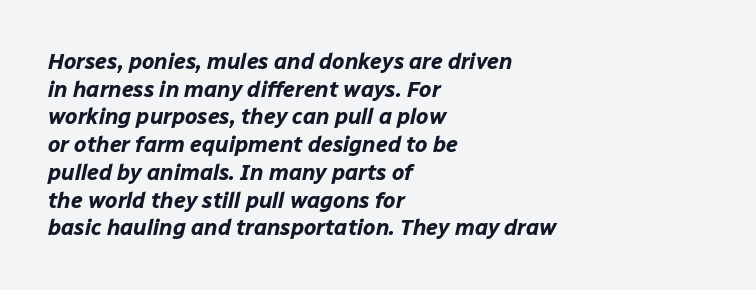
Vertical spacing — default. The passage is arranged the way most books set body copy — flush left. The strip under each line holds only bare page. Characters follow at the spacing the type designer built in. Students, this is bold: see how much ink each stroke carries.
